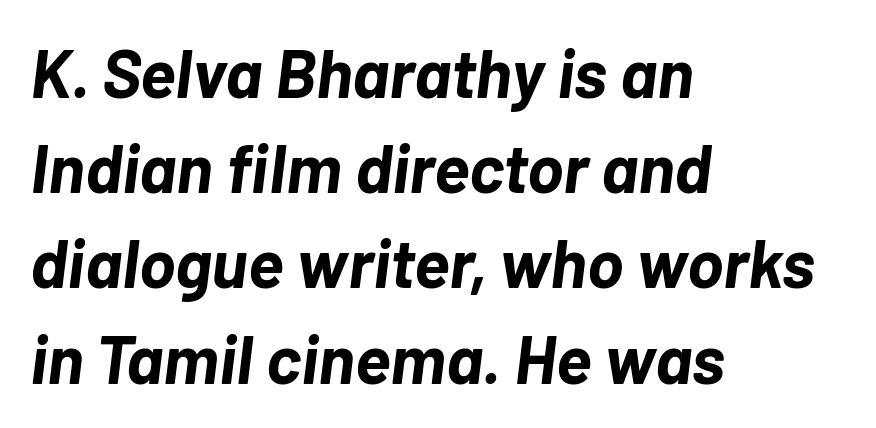
Q: Is the text bold? A: Yes.
Q: Is the text italic (slanted)? A: Yes, it leans right by about 7 degrees.
Q: Is the text underlined? A: No.
Q: How is the paragraph aligned? A: Left-aligned.
Q: Is the spacing between letters normal or unusually wide? A: Normal.
Q: Is the spacing between lines tight, normal or loose? A: Normal.
Q: Width (condensed, normal, or wide)? A: Normal.
Q: Stroke contrast? A: Low.
Q: x-height? A: Medium.
Q: Monospaced? A: No.
